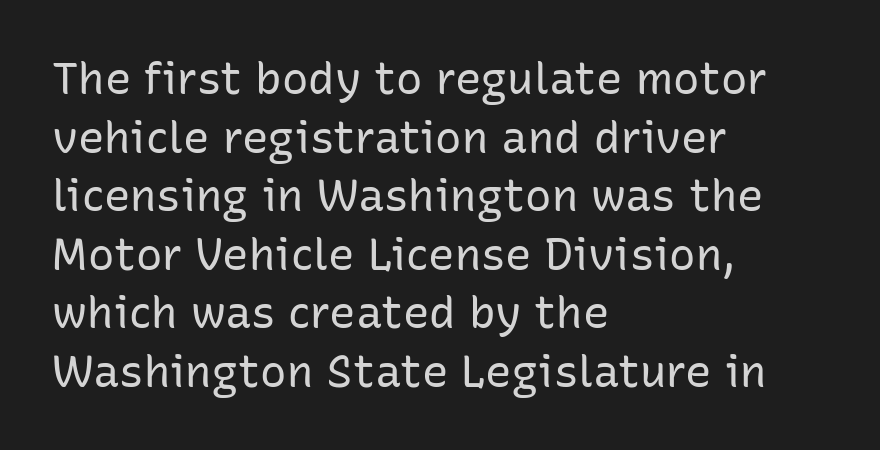
Q: Is the text bold? A: No.
Q: Is the text italic (slanted)? A: No, it is upright.
Q: Is the typeface a serif or a sans-serif typeface? A: Sans-serif.
Q: Is the text underlined? A: No.
Q: How is the paragraph aligned? A: Left-aligned.
Q: Is the spacing between letters normal or unusually wide? A: Normal.
Q: Is the spacing between lines tight, normal or loose? A: Normal.
Q: Width (condensed, normal, or wide)? A: Normal.
Q: Stroke contrast? A: Low.
Q: x-height? A: Medium.
Q: Monospaced? A: No.
